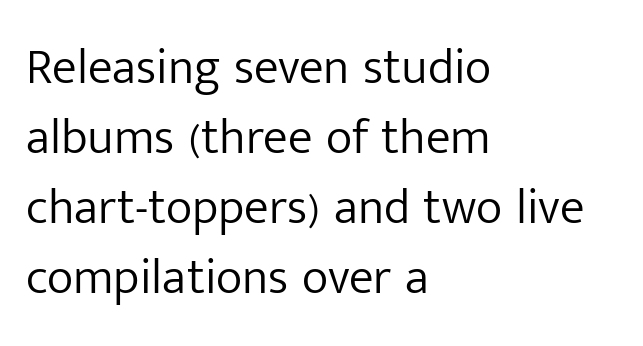
Q: Is the text bold? A: No.
Q: Is the text italic (slanted)? A: No, it is upright.
Q: Is the typeface a serif or a sans-serif typeface? A: Sans-serif.
Q: Is the text underlined? A: No.
Q: How is the paragraph aligned? A: Left-aligned.
Q: Is the spacing between letters normal or unusually wide? A: Normal.
Q: Is the spacing between lines tight, normal or loose? A: Normal.
Q: Width (condensed, normal, or wide)? A: Normal.
Q: Stroke contrast? A: Low.
Q: x-height? A: Medium.
Q: Monospaced? A: No.
